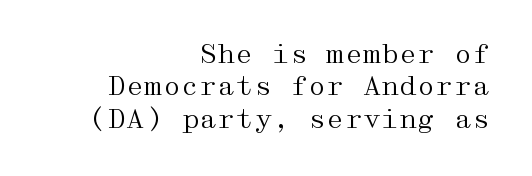
Q: Is the text bold? A: No.
Q: Is the text italic (slanted)? A: No, it is upright.
Q: Is the text underlined? A: No.
Q: How is the paragraph aligned? A: Right-aligned.
Q: Is the spacing between letters normal or unusually wide? A: Normal.
Q: Is the spacing between lines tight, normal or loose? A: Normal.
